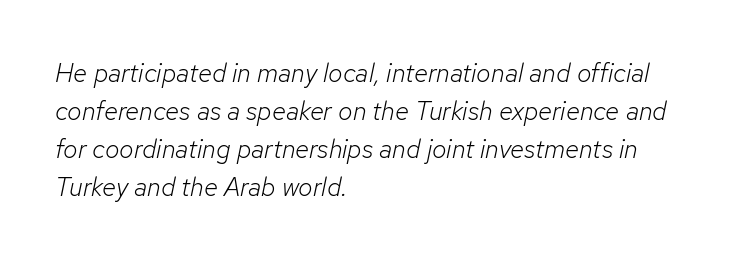
The area under the type is left untouched. The setting favours the left margin, as ordinary paragraphs usually do. Unbolded letterforms with no extra heft. The leading is moderate, giving the passage an even texture.
